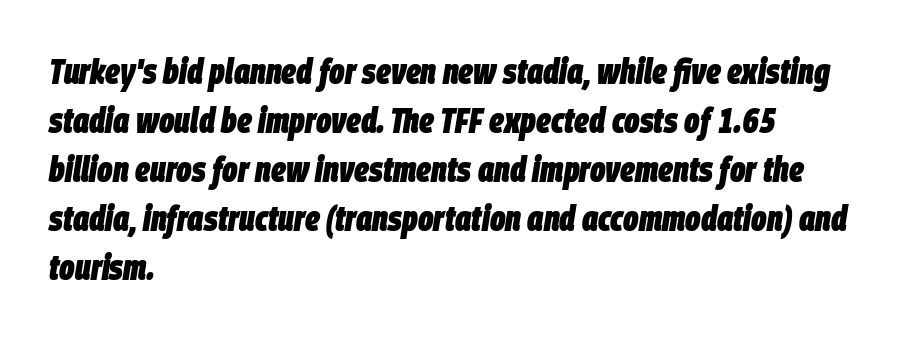
Q: Is the text bold? A: Yes.
Q: Is the text italic (slanted)? A: Yes, it leans right by about 9 degrees.
Q: Is the text underlined? A: No.
Q: How is the paragraph aligned? A: Left-aligned.
Q: Is the spacing between letters normal or unusually wide? A: Normal.
Q: Is the spacing between lines tight, normal or loose? A: Normal.
Q: Width (condensed, normal, or wide)? A: Condensed.
Q: Stroke contrast? A: Low.
Q: x-height? A: Large.
Q: Monospaced? A: No.
